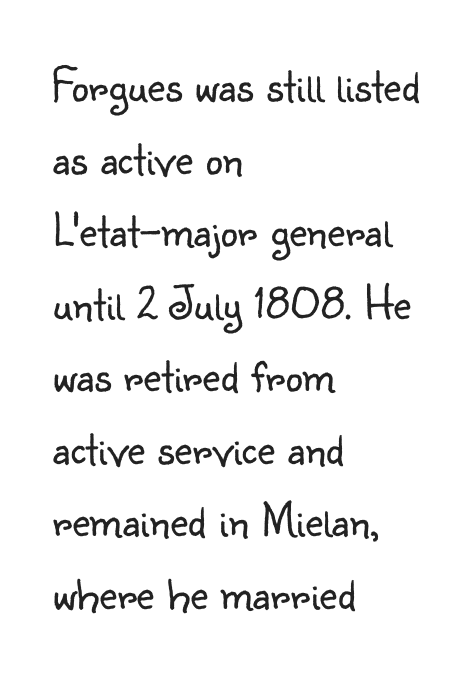
The image shows 49 px light sans-serif type, upright; set left-aligned, normal line spacing (1.48x), normal letter spacing, not underlined; low stroke contrast and a small x-height.
